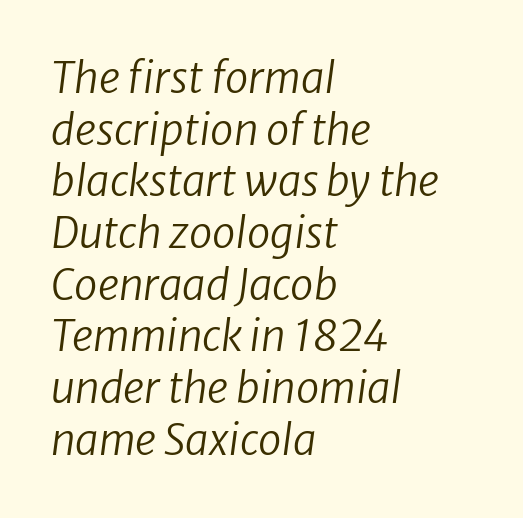
Q: Is the text bold? A: No.
Q: Is the text italic (slanted)? A: Yes, it leans right by about 8 degrees.
Q: Is the text underlined? A: No.
Q: How is the paragraph aligned? A: Left-aligned.
Q: Is the spacing between letters normal or unusually wide? A: Normal.
Q: Width (condensed, normal, or wide)? A: Normal.
Q: Stroke contrast? A: Low.
Q: x-height? A: Medium.
Q: Monospaced? A: No.
